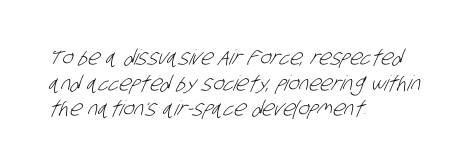
Q: Is the text bold? A: No.
Q: Is the text underlined? A: No.
Q: How is the paragraph aligned? A: Left-aligned.
Q: Is the spacing between letters normal or unusually wide? A: Normal.
